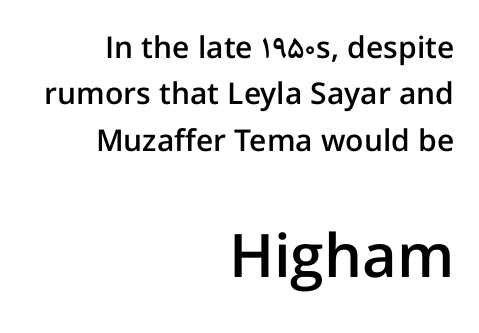
Q: Is the text bold? A: Semi-bold.
Q: Is the text italic (slanted)? A: No, it is upright.
Q: Is the typeface a serif or a sans-serif typeface? A: Sans-serif.
Q: Is the text underlined? A: No.
Q: How is the paragraph aligned? A: Right-aligned.
Q: Is the spacing between letters normal or unusually wide? A: Normal.
Q: Is the spacing between lines tight, normal or loose? A: Normal.
Q: Which block of text is set in a larger size, the first (top) or the second (bottom)? A: The second (bottom) one.
Q: Width (condensed, normal, or wide)? A: Normal.
Q: Stroke contrast? A: Low.
Q: x-height? A: Medium.
Q: Monospaced? A: No.
